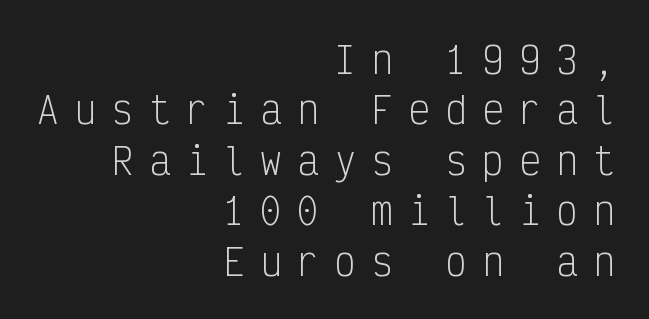
{"serif": "no", "italic": "no", "bold": "no", "weight": "light", "width": "condensed", "stroke_contrast": "low", "x_height": "medium", "monospaced": "yes", "underline": "no", "align": "right", "line_spacing": "normal", "line_spacing_ratio": 1.4, "letter_spacing": "wide", "letter_spacing_em": 0.43, "glyph_px": 36}
